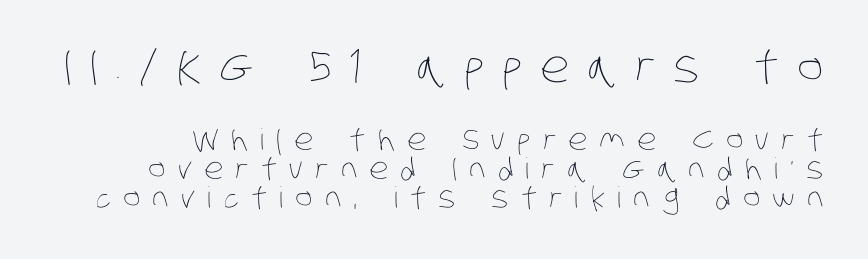
Q: Is the text bold? A: No.
Q: Is the text underlined? A: No.
Q: Is the spacing between letters normal or unusually wide? A: Unusually wide.
Q: Is the spacing between lines tight, normal or loose? A: Tight.
Q: Which block of text is set in a larger size, the first (top) or the second (bottom)? A: The first (top) one.
Q: Width (condensed, normal, or wide)? A: Condensed.
Q: Stroke contrast? A: Low.
Q: x-height? A: Large.
Q: Monospaced? A: No.
